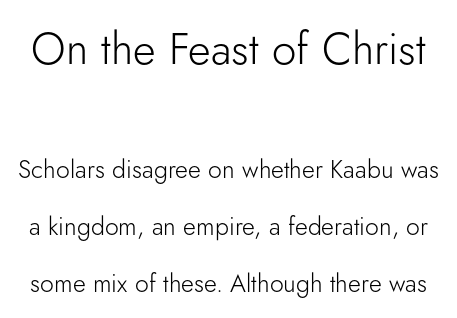
{"serif": "no", "italic": "no", "bold": "no", "weight": "light", "width": "normal", "stroke_contrast": "low", "x_height": "small", "monospaced": "no", "underline": "no", "line_spacing": "loose", "line_spacing_ratio": 2.27, "letter_spacing": "normal", "letter_spacing_em": 0.0, "larger_block": "first", "size_ratio": 1.76, "glyph_px": 44}
